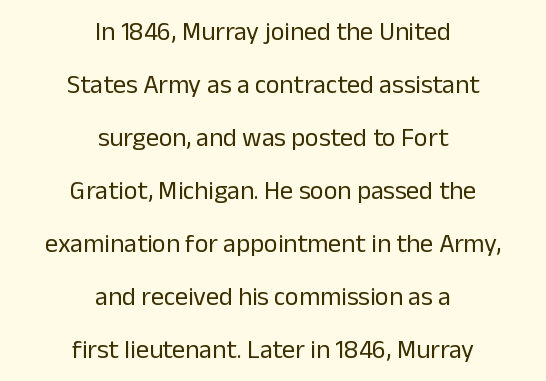
Q: Is the text bold? A: No.
Q: Is the text italic (slanted)? A: No, it is upright.
Q: Is the text underlined? A: No.
Q: How is the paragraph aligned? A: Centered.
Q: Is the spacing between letters normal or unusually wide? A: Normal.
Q: Is the spacing between lines tight, normal or loose? A: Loose.
